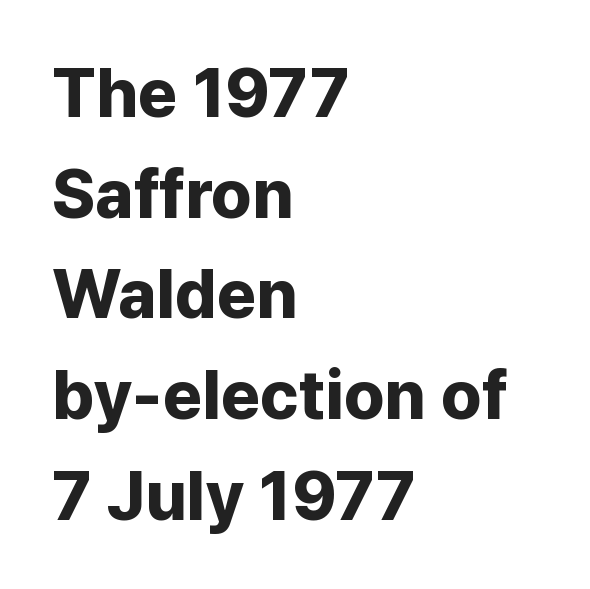
{"serif": "no", "italic": "no", "bold": "yes", "weight": "bold", "width": "normal", "stroke_contrast": "low", "x_height": "medium", "monospaced": "no", "underline": "no", "align": "left", "line_spacing": "normal", "line_spacing_ratio": 1.48, "letter_spacing": "normal", "letter_spacing_em": 0.0, "glyph_px": 68}
